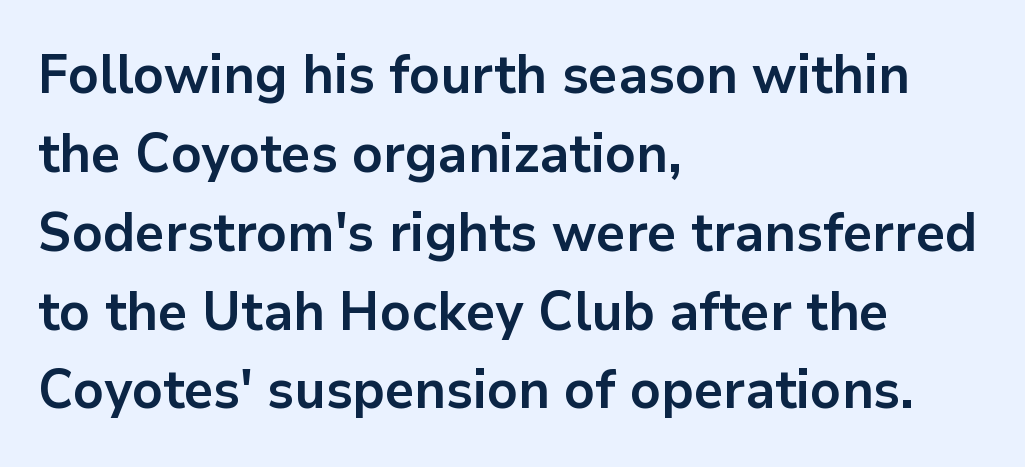
{"serif": "no", "italic": "no", "bold": "yes", "weight": "bold", "width": "normal", "stroke_contrast": "low", "x_height": "medium", "monospaced": "no", "underline": "no", "align": "left", "line_spacing": "normal", "line_spacing_ratio": 1.46, "letter_spacing": "normal", "letter_spacing_em": 0.0, "glyph_px": 54}
